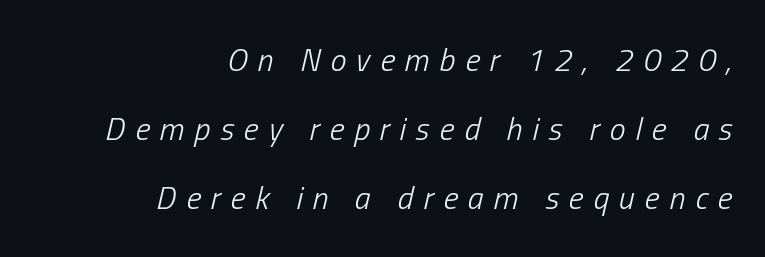
Q: Is the text bold? A: No.
Q: Is the text italic (slanted)? A: Yes, it leans right by about 13 degrees.
Q: Is the text underlined? A: No.
Q: How is the paragraph aligned? A: Right-aligned.
Q: Is the spacing between letters normal or unusually wide? A: Unusually wide.
Q: Is the spacing between lines tight, normal or loose? A: Loose.
Q: Width (condensed, normal, or wide)? A: Condensed.
Q: Stroke contrast? A: Low.
Q: x-height? A: Medium.
Q: Monospaced? A: No.
